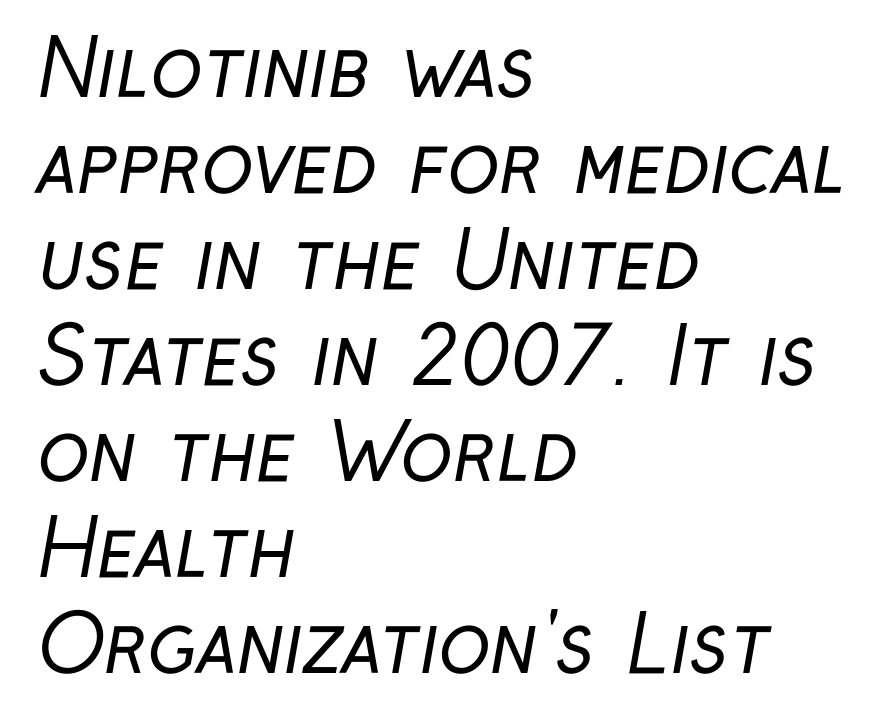
{"serif": "no", "bold": "no", "weight": "regular", "width": "condensed", "stroke_contrast": "low", "x_height": "medium", "monospaced": "no", "underline": "no", "align": "left", "line_spacing_ratio": 1.23, "letter_spacing": "normal", "letter_spacing_em": 0.0, "glyph_px": 78}
